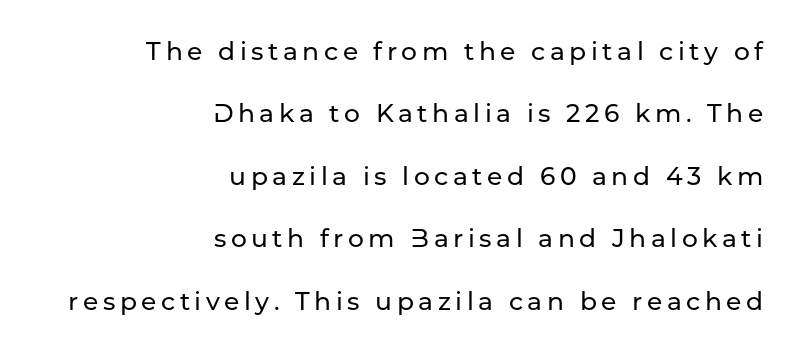
Caption: multi-line text, flush right, ragged left. The block of text is sparse from top to bottom, with ample space between rows. Any mark beneath the type? The region is blank. The type sits square on the baseline with zero lean.
